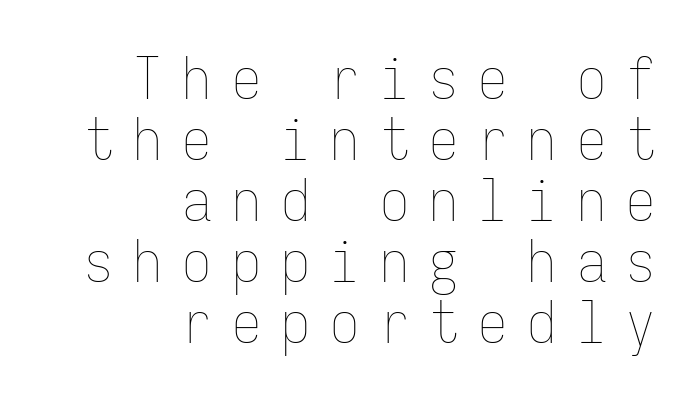
The image shows 58 px thin, condensed type, upright, monospaced; set right-aligned, tight line spacing (1.05x), unusually wide letter spacing (+0.35 em), not underlined; low stroke contrast and a medium x-height.
